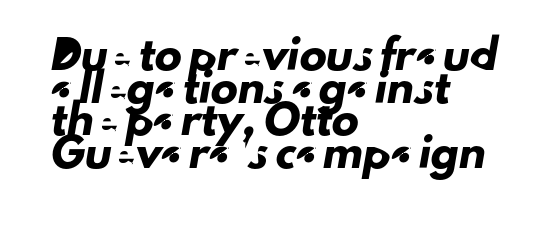
Q: Is the text underlined? A: No.
Q: How is the paragraph aligned? A: Left-aligned.
Q: Is the spacing between letters normal or unusually wide? A: Normal.
